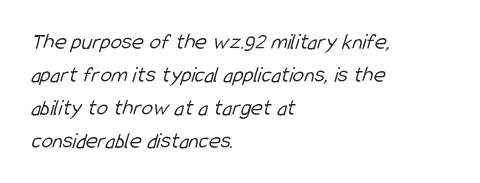
{"bold": "no", "underline": "no", "align": "left", "line_spacing": "normal", "line_spacing_ratio": 1.43, "letter_spacing": "normal", "letter_spacing_em": 0.0, "glyph_px": 23}
